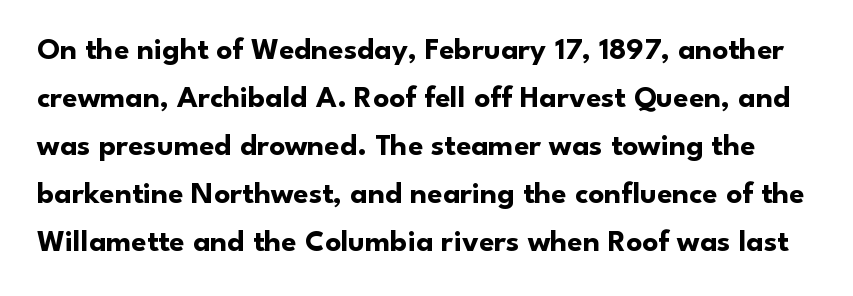
{"serif": "no", "italic": "no", "bold": "yes", "weight": "bold", "width": "normal", "stroke_contrast": "low", "x_height": "small", "monospaced": "no", "underline": "no", "line_spacing": "normal", "line_spacing_ratio": 1.55, "letter_spacing": "normal", "letter_spacing_em": 0.0, "glyph_px": 31}
